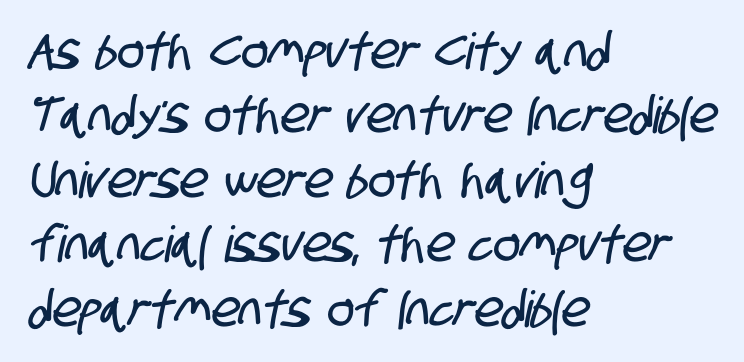
{"serif": "no", "width": "condensed", "stroke_contrast": "low", "x_height": "large", "monospaced": "no", "underline": "no", "align": "left", "line_spacing": "normal", "line_spacing_ratio": 1.29, "letter_spacing": "normal", "letter_spacing_em": 0.0, "glyph_px": 50}
